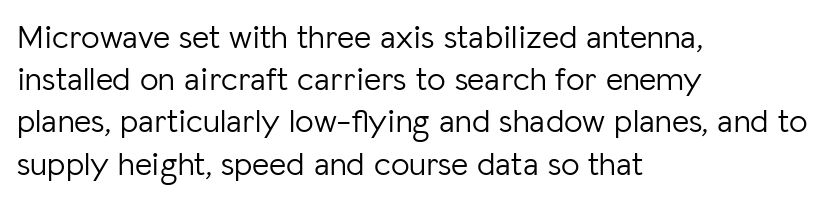
{"serif": "no", "italic": "no", "bold": "no", "weight": "light", "width": "normal", "stroke_contrast": "low", "x_height": "medium", "monospaced": "no", "underline": "no", "align": "left", "line_spacing": "normal", "line_spacing_ratio": 1.28, "letter_spacing": "normal", "letter_spacing_em": 0.0, "glyph_px": 33}
